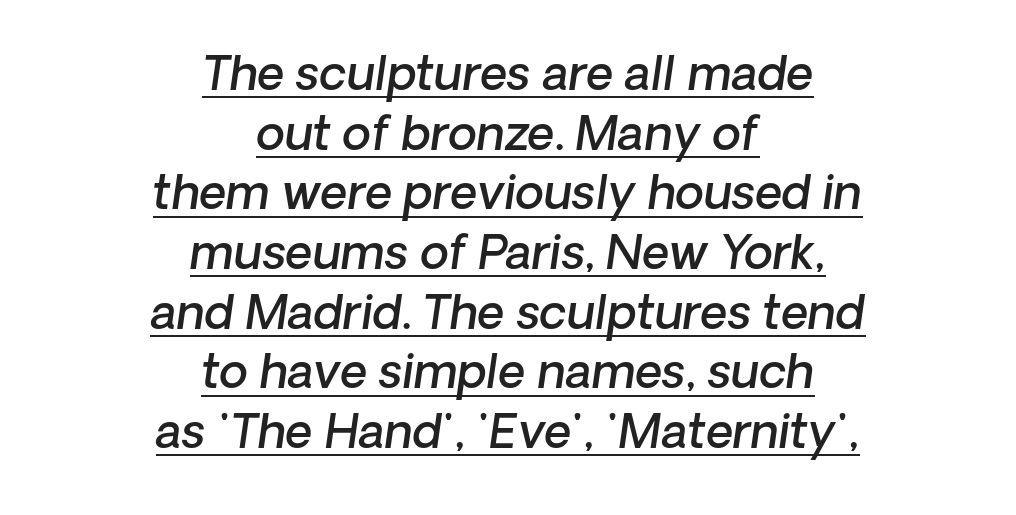
Tracking here is standard; glyphs follow each other at the usual distance. Normally led — the rows are evenly, conventionally spaced. Typeset on center — no edge is straight. Varying glyph widths throughout — classic text-font behaviour. Serif or sans? Sans — the stroke terminals are bare.
